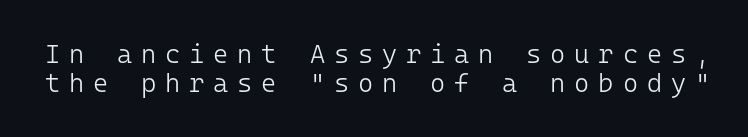
Q: Is the text bold? A: No.
Q: Is the text italic (slanted)? A: No, it is upright.
Q: Is the text underlined? A: No.
Q: Is the spacing between letters normal or unusually wide? A: Unusually wide.
Q: Is the spacing between lines tight, normal or loose? A: Tight.
